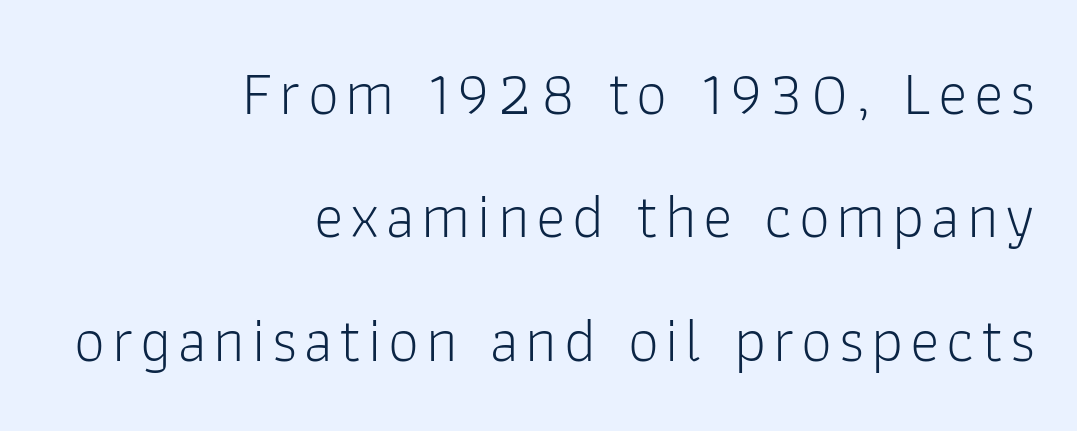
The image shows 62 px light sans-serif type, upright; set right-aligned, loose line spacing (1.99x), not underlined; low stroke contrast and a medium x-height.
